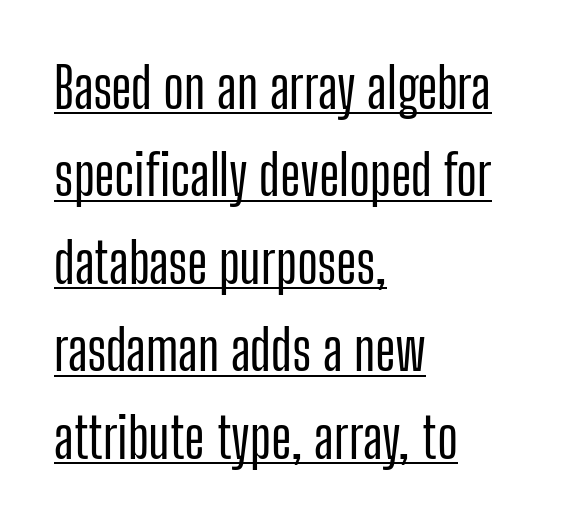
Summary of vertical rhythm: regular, with standard interline spacing. The letters stand upright; this is a roman face. There is no visible air inserted between adjacent glyphs. The passage shown is underscored from start to finish.
